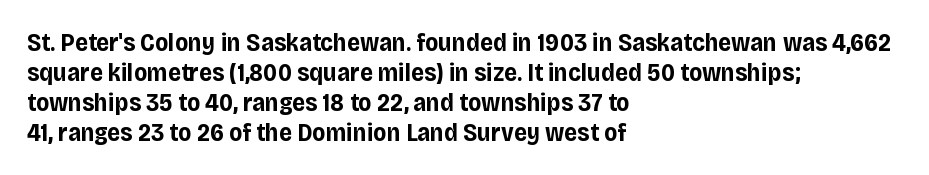
Q: Is the text bold? A: Yes.
Q: Is the text italic (slanted)? A: No, it is upright.
Q: Is the text underlined? A: No.
Q: How is the paragraph aligned? A: Left-aligned.
Q: Is the spacing between letters normal or unusually wide? A: Normal.
